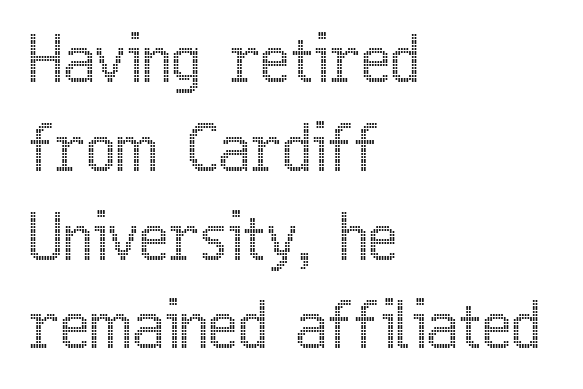
{"italic": "no", "width": "condensed", "x_height": "medium", "monospaced": "no", "underline": "no", "align": "left", "line_spacing": "normal", "line_spacing_ratio": 1.41, "letter_spacing": "normal", "letter_spacing_em": 0.0, "glyph_px": 63}
